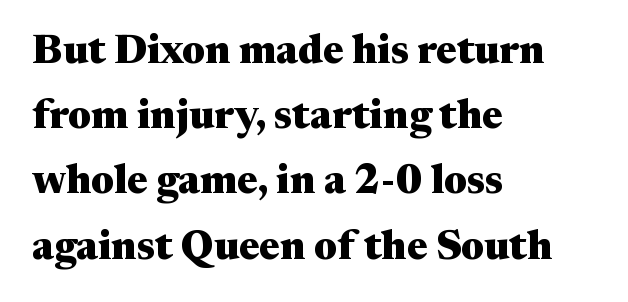
{"serif": "yes", "italic": "no", "bold": "yes", "weight": "heavy", "width": "wide", "stroke_contrast": "medium", "x_height": "medium", "monospaced": "no", "underline": "no", "align": "left", "line_spacing": "normal", "line_spacing_ratio": 1.59, "letter_spacing": "normal", "letter_spacing_em": 0.0, "glyph_px": 41}
